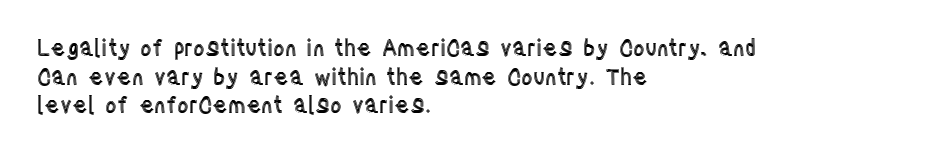
A normal amount of white space separates one row of letters from the next. Unmarked baselines from the first word to the last. These lines were composed using upright roman letters. Compared with typical body copy, the letter spacing here is the same. Line beginnings align vertically; line endings do not.
